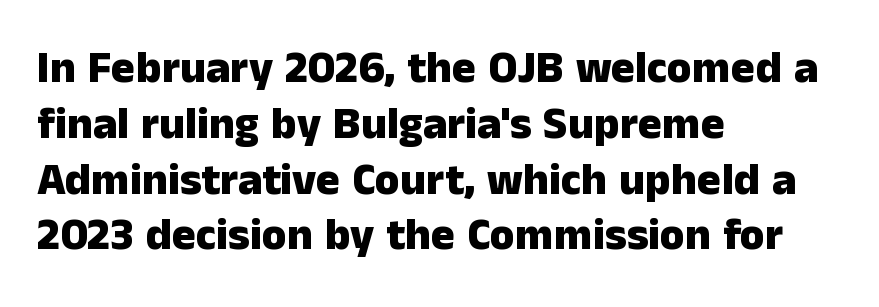
{"serif": "no", "italic": "no", "bold": "yes", "weight": "heavy", "width": "normal", "stroke_contrast": "low", "x_height": "medium", "monospaced": "no", "underline": "no", "align": "left", "line_spacing_ratio": 1.24, "letter_spacing": "normal", "letter_spacing_em": 0.0, "glyph_px": 45}
